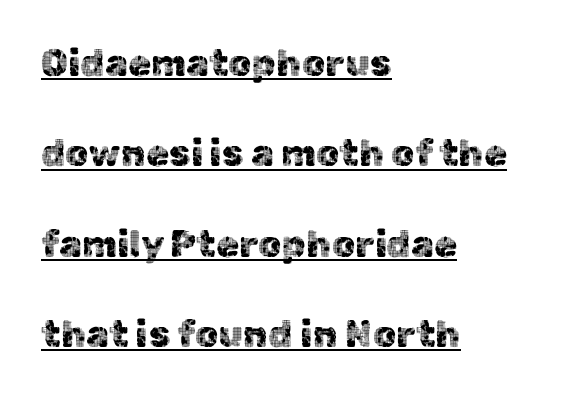
Q: Is the text italic (slanted)? A: No, it is upright.
Q: Is the typeface a serif or a sans-serif typeface? A: Sans-serif.
Q: Is the text underlined? A: Yes.
Q: How is the paragraph aligned? A: Left-aligned.
Q: Is the spacing between letters normal or unusually wide? A: Normal.
Q: Is the spacing between lines tight, normal or loose? A: Loose.
Q: Width (condensed, normal, or wide)? A: Normal.
Q: x-height? A: Medium.
Q: Monospaced? A: No.
